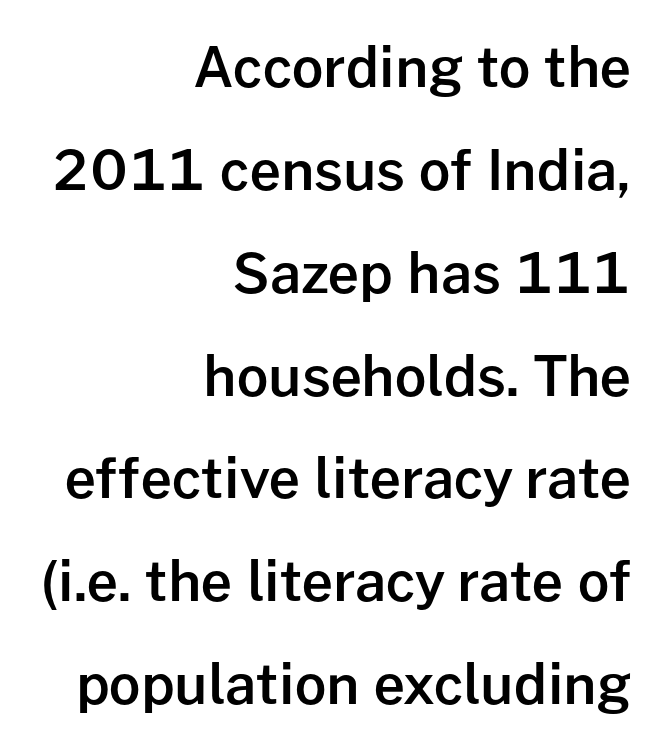
{"serif": "no", "italic": "no", "bold": "semi", "weight": "semibold", "width": "normal", "stroke_contrast": "low", "x_height": "medium", "monospaced": "no", "underline": "no", "align": "right", "line_spacing_ratio": 1.87, "letter_spacing": "normal", "letter_spacing_em": 0.0, "glyph_px": 55}
